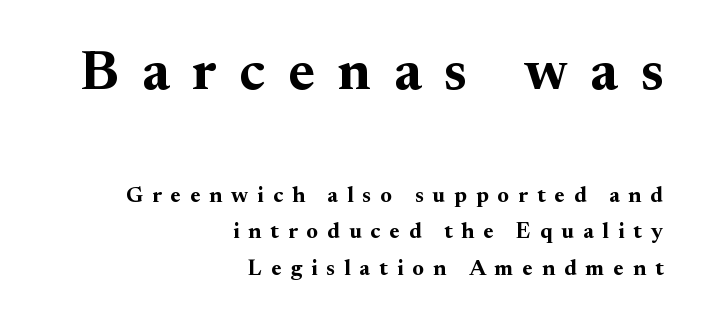
Here the designer chose a conventional face with non-uniform glyph widths. Alignment: flush right. The passage shown is typeset with a serif family. If you measured baseline to baseline, you'd find a middling distance.
